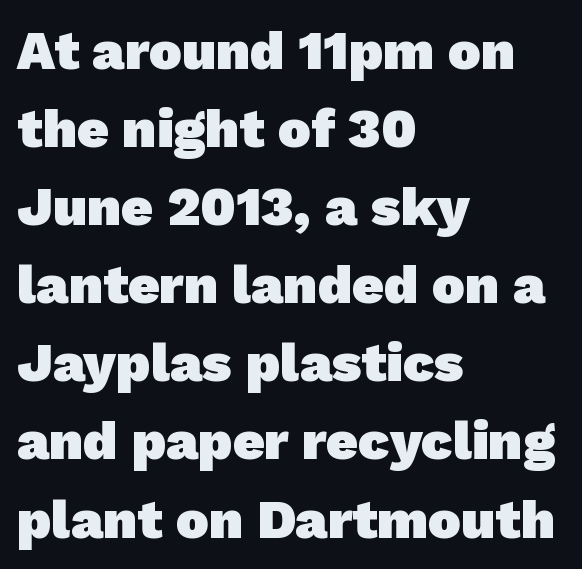
Leading: standard. Casual observation: everything's shoved over to the left. Do the characters align in a grid? No, the font is proportional. This rendering employs a face without finishing strokes, i.e., a sans-serif. Descenders are the only things crossing below the line. The typesetting leans heavy: a genuine bold.
